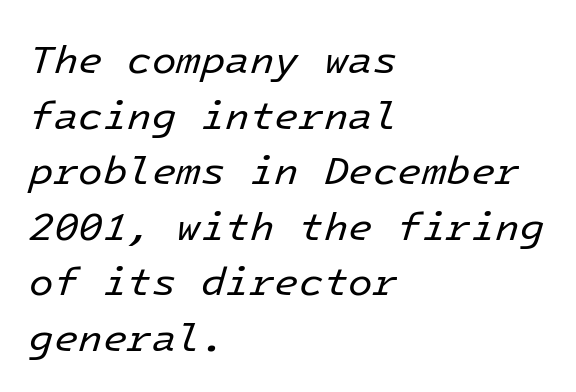
{"italic": "yes", "lean": "right", "slant_degrees": 16, "bold": "no", "weight": "regular", "width": "normal", "stroke_contrast": "low", "x_height": "medium", "underline": "no", "align": "left", "line_spacing": "normal", "line_spacing_ratio": 1.39, "letter_spacing": "normal", "letter_spacing_em": 0.0, "glyph_px": 40}
